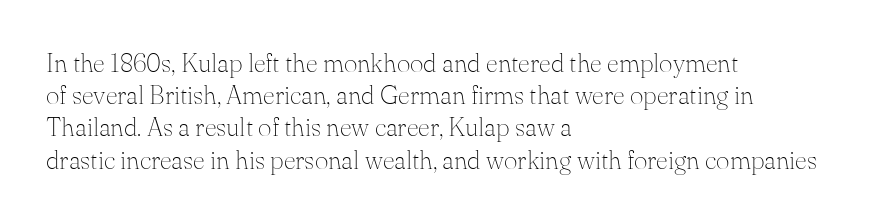
Q: Is the text bold? A: No.
Q: Is the text italic (slanted)? A: No, it is upright.
Q: Is the text underlined? A: No.
Q: How is the paragraph aligned? A: Left-aligned.
Q: Is the spacing between letters normal or unusually wide? A: Normal.
